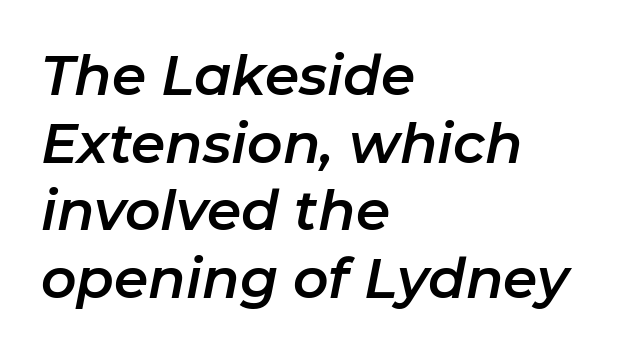
Notice how the stems are inclined rather than vertical — that's the hallmark of italics. Descenders are the only things crossing below the line. Nothing unusual about the tracking: characters are spaced as the font intends. The face used here is proportionally spaced, like ordinary book or web type.
